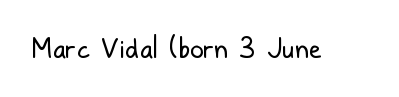
The image shows 27 px text type, upright; set normal letter spacing, not underlined.
